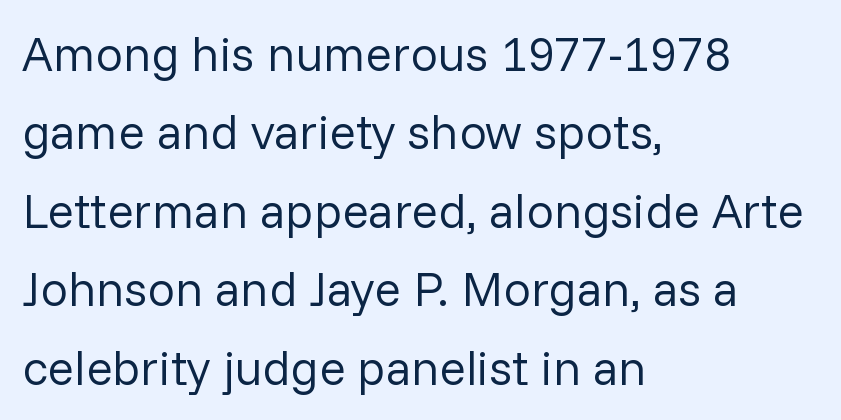
Q: Is the text bold? A: No.
Q: Is the text italic (slanted)? A: No, it is upright.
Q: Is the typeface a serif or a sans-serif typeface? A: Sans-serif.
Q: Is the text underlined? A: No.
Q: How is the paragraph aligned? A: Left-aligned.
Q: Is the spacing between letters normal or unusually wide? A: Normal.
Q: Is the spacing between lines tight, normal or loose? A: Normal.
Q: Width (condensed, normal, or wide)? A: Normal.
Q: Stroke contrast? A: Low.
Q: x-height? A: Medium.
Q: Monospaced? A: No.
